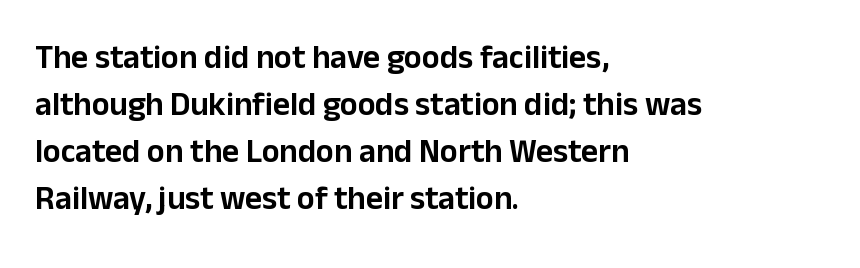
Q: Is the text italic (slanted)? A: No, it is upright.
Q: Is the typeface a serif or a sans-serif typeface? A: Sans-serif.
Q: Is the text underlined? A: No.
Q: How is the paragraph aligned? A: Left-aligned.
Q: Is the spacing between letters normal or unusually wide? A: Normal.
Q: Is the spacing between lines tight, normal or loose? A: Normal.
Q: Width (condensed, normal, or wide)? A: Normal.
Q: Stroke contrast? A: Low.
Q: x-height? A: Medium.
Q: Monospaced? A: No.
